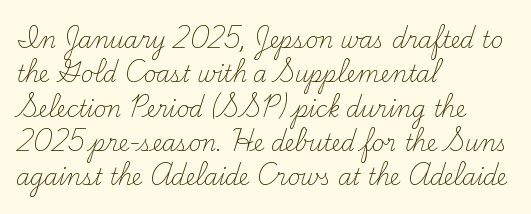
Q: Is the text bold? A: No.
Q: Is the text italic (slanted)? A: Yes.
Q: Is the text underlined? A: No.
Q: How is the paragraph aligned? A: Left-aligned.
Q: Is the spacing between letters normal or unusually wide? A: Normal.
Q: Is the spacing between lines tight, normal or loose? A: Normal.
